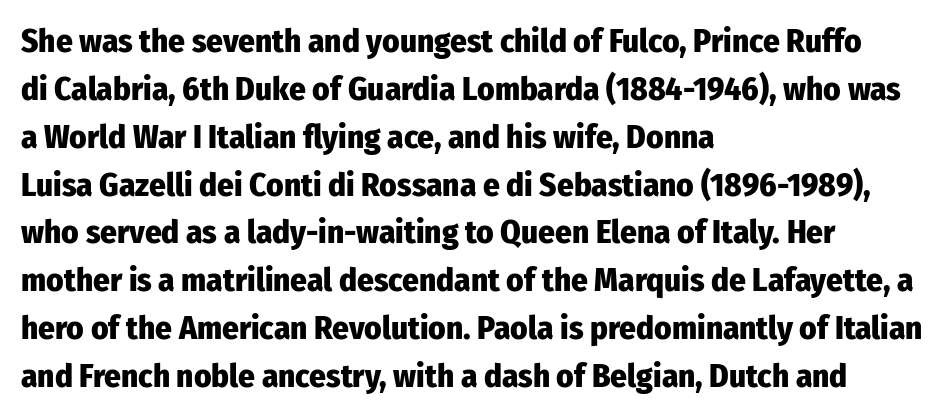
Q: Is the text bold? A: Yes.
Q: Is the text italic (slanted)? A: No, it is upright.
Q: Is the typeface a serif or a sans-serif typeface? A: Sans-serif.
Q: Is the text underlined? A: No.
Q: How is the paragraph aligned? A: Left-aligned.
Q: Is the spacing between letters normal or unusually wide? A: Normal.
Q: Is the spacing between lines tight, normal or loose? A: Normal.
Q: Width (condensed, normal, or wide)? A: Condensed.
Q: Stroke contrast? A: Low.
Q: x-height? A: Medium.
Q: Monospaced? A: No.
